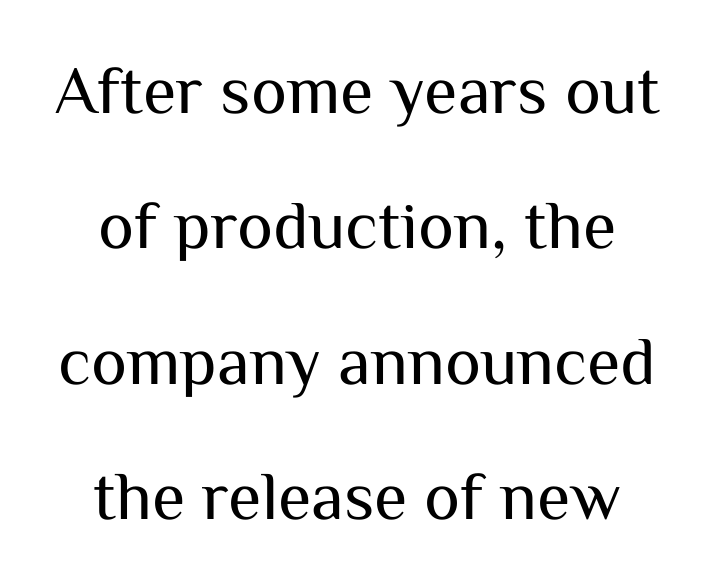
{"serif": "no", "italic": "no", "bold": "no", "weight": "regular", "width": "normal", "stroke_contrast": "medium", "x_height": "medium", "monospaced": "no", "underline": "no", "line_spacing": "loose", "line_spacing_ratio": 1.99, "letter_spacing": "normal", "letter_spacing_em": 0.0, "glyph_px": 68}
